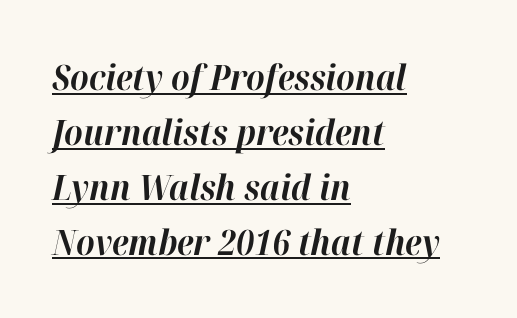
Q: Is the text bold? A: Yes.
Q: Is the text italic (slanted)? A: Yes, it leans right by about 12 degrees.
Q: Is the text underlined? A: Yes.
Q: How is the paragraph aligned? A: Left-aligned.
Q: Is the spacing between letters normal or unusually wide? A: Normal.
Q: Is the spacing between lines tight, normal or loose? A: Normal.
Q: Width (condensed, normal, or wide)? A: Normal.
Q: Stroke contrast? A: High.
Q: x-height? A: Medium.
Q: Monospaced? A: No.
